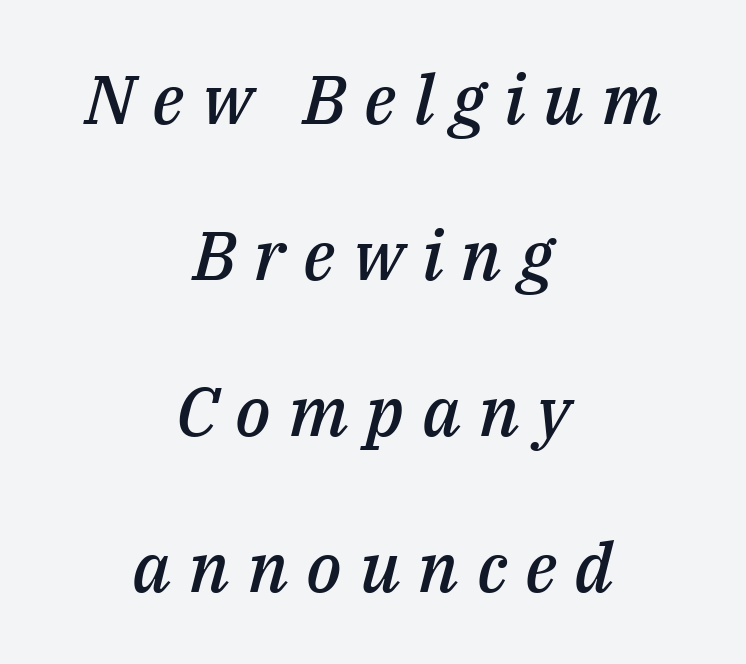
Q: Is the text bold? A: Semi-bold.
Q: Is the text italic (slanted)? A: Yes, it leans right by about 14 degrees.
Q: Is the text underlined? A: No.
Q: How is the paragraph aligned? A: Centered.
Q: Is the spacing between letters normal or unusually wide? A: Unusually wide.
Q: Is the spacing between lines tight, normal or loose? A: Loose.
Q: Width (condensed, normal, or wide)? A: Normal.
Q: Stroke contrast? A: Medium.
Q: x-height? A: Medium.
Q: Monospaced? A: No.
